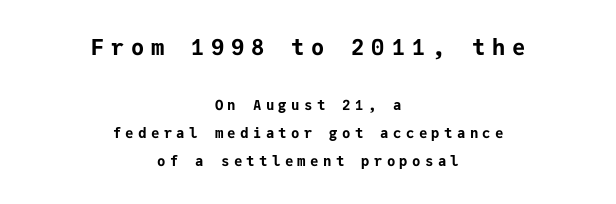
Q: Is the text bold? A: Yes.
Q: Is the text italic (slanted)? A: No, it is upright.
Q: Is the text underlined? A: No.
Q: How is the paragraph aligned? A: Centered.
Q: Is the spacing between letters normal or unusually wide? A: Unusually wide.
Q: Is the spacing between lines tight, normal or loose? A: Loose.
Q: Which block of text is set in a larger size, the first (top) or the second (bottom)? A: The first (top) one.
